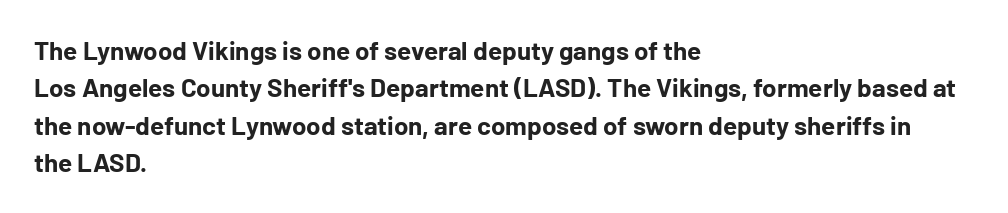
Q: Is the text bold? A: Yes.
Q: Is the text italic (slanted)? A: No, it is upright.
Q: Is the text underlined? A: No.
Q: How is the paragraph aligned? A: Left-aligned.
Q: Is the spacing between letters normal or unusually wide? A: Normal.
Q: Is the spacing between lines tight, normal or loose? A: Normal.
